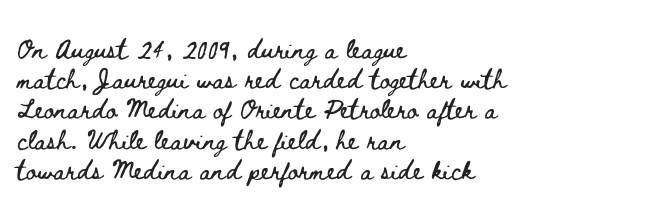
{"underline": "no", "align": "left", "line_spacing_ratio": 1.21, "letter_spacing": "normal", "letter_spacing_em": 0.0, "glyph_px": 25}
